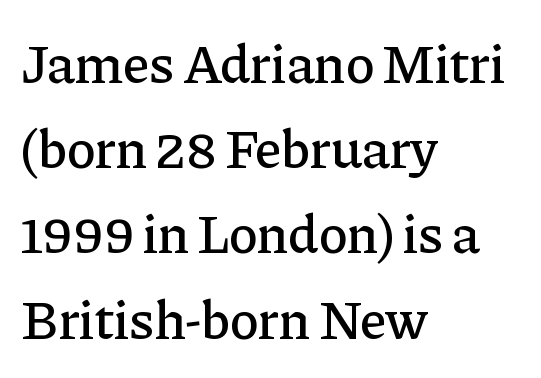
Anything drawn beneath the words? Only blank space. Looks like regular typesetting: each glyph gets only the width it needs. The line-height multiplier appears to be the usual default. Layout note: lines flush left. Honestly, the letter spacing is just normal — you wouldn't notice it.
